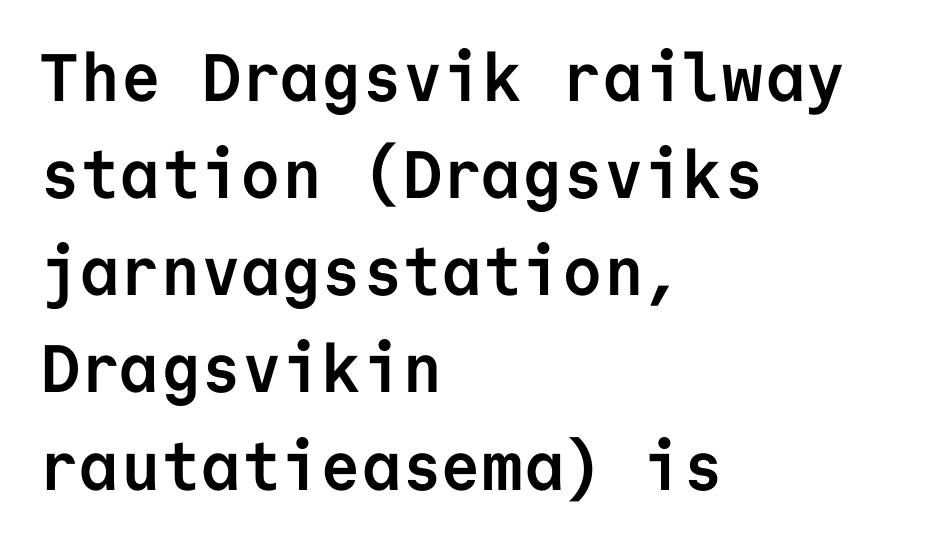
Vertical spacing — default. Unlike a traditional serif, this face leaves its strokes unadorned. Any mark beneath the type? The region is blank. Heft: maximum for text — a bold.
